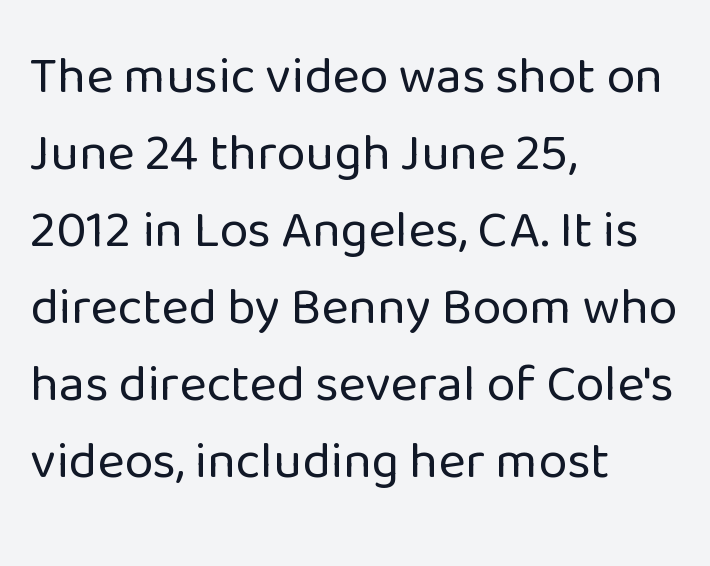
{"serif": "no", "italic": "no", "bold": "no", "weight": "regular", "width": "normal", "stroke_contrast": "low", "x_height": "medium", "monospaced": "no", "underline": "no", "align": "left", "line_spacing": "normal", "line_spacing_ratio": 1.48, "letter_spacing": "normal", "letter_spacing_em": 0.0, "glyph_px": 52}
